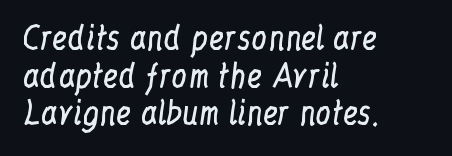
{"serif": "yes", "bold": "no", "weight": "regular", "width": "condensed", "stroke_contrast": "low", "x_height": "medium", "monospaced": "no", "underline": "no", "align": "left", "line_spacing_ratio": 1.21, "letter_spacing": "normal", "letter_spacing_em": 0.0, "glyph_px": 31}
